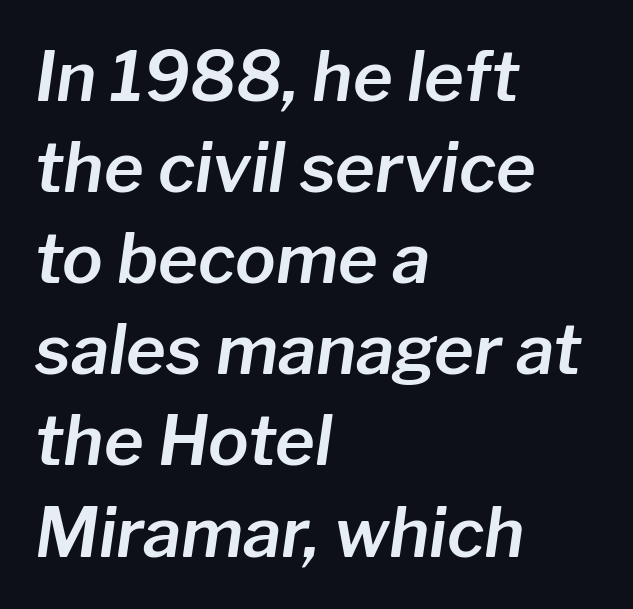
Q: Is the text italic (slanted)? A: Yes, it leans right by about 8 degrees.
Q: Is the text underlined? A: No.
Q: How is the paragraph aligned? A: Left-aligned.
Q: Is the spacing between letters normal or unusually wide? A: Normal.
Q: Is the spacing between lines tight, normal or loose? A: Normal.
Q: Width (condensed, normal, or wide)? A: Normal.
Q: Stroke contrast? A: Low.
Q: x-height? A: Medium.
Q: Monospaced? A: No.
